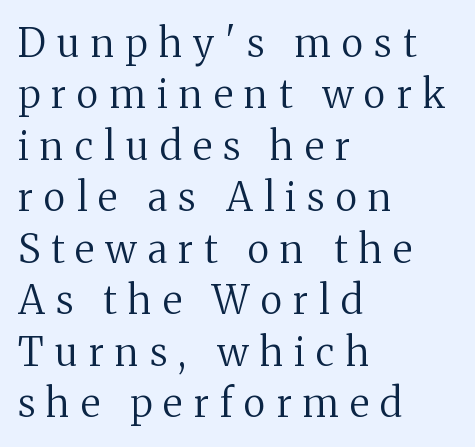
{"serif": "yes", "italic": "no", "bold": "no", "weight": "regular", "width": "normal", "stroke_contrast": "medium", "x_height": "medium", "monospaced": "no", "underline": "no", "align": "left", "line_spacing": "normal", "line_spacing_ratio": 1.32, "letter_spacing": "wide", "letter_spacing_em": 0.29, "glyph_px": 39}
